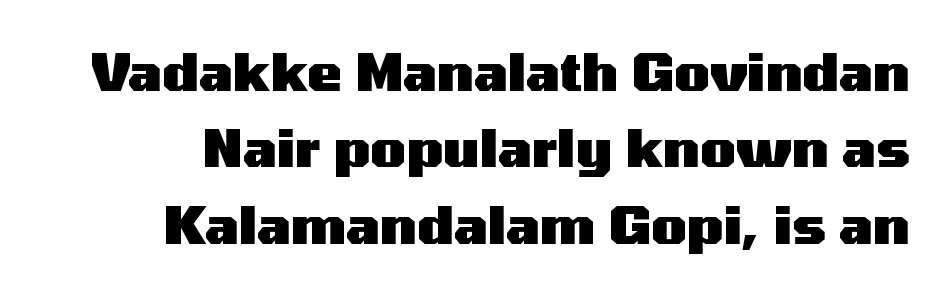
{"serif": "no", "italic": "no", "bold": "yes", "weight": "heavy", "width": "wide", "stroke_contrast": "medium", "x_height": "medium", "monospaced": "no", "underline": "no", "line_spacing": "normal", "line_spacing_ratio": 1.47, "letter_spacing": "normal", "letter_spacing_em": 0.0, "glyph_px": 52}
